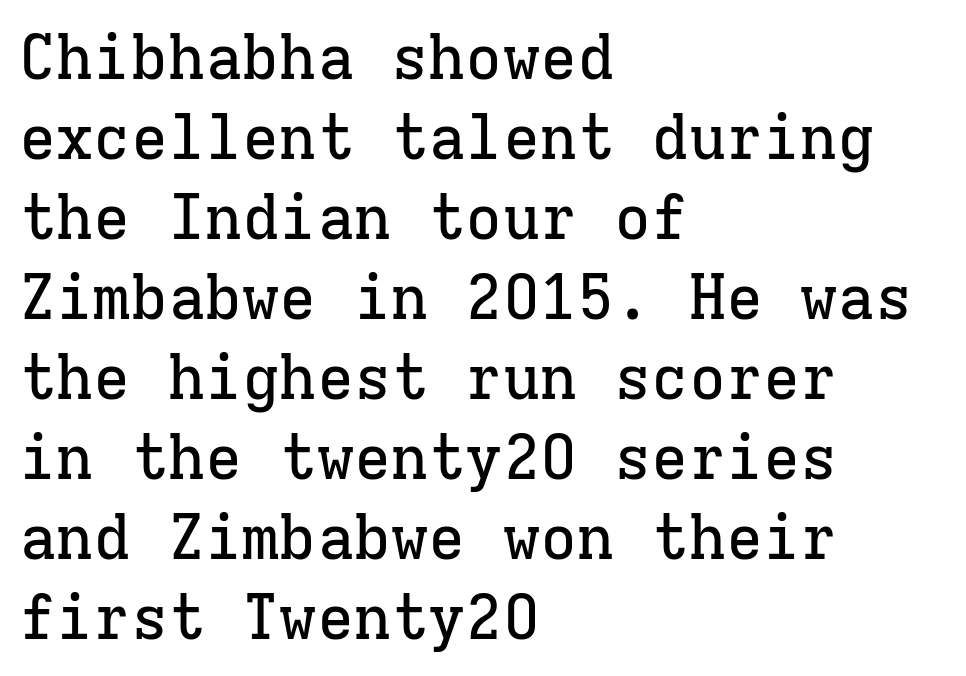
Q: Is the text italic (slanted)? A: No, it is upright.
Q: Is the typeface a serif or a sans-serif typeface? A: Serif.
Q: Is the text underlined? A: No.
Q: How is the paragraph aligned? A: Left-aligned.
Q: Is the spacing between letters normal or unusually wide? A: Normal.
Q: Is the spacing between lines tight, normal or loose? A: Normal.
Q: Width (condensed, normal, or wide)? A: Normal.
Q: Stroke contrast? A: Low.
Q: x-height? A: Medium.
Q: Monospaced? A: Yes.
